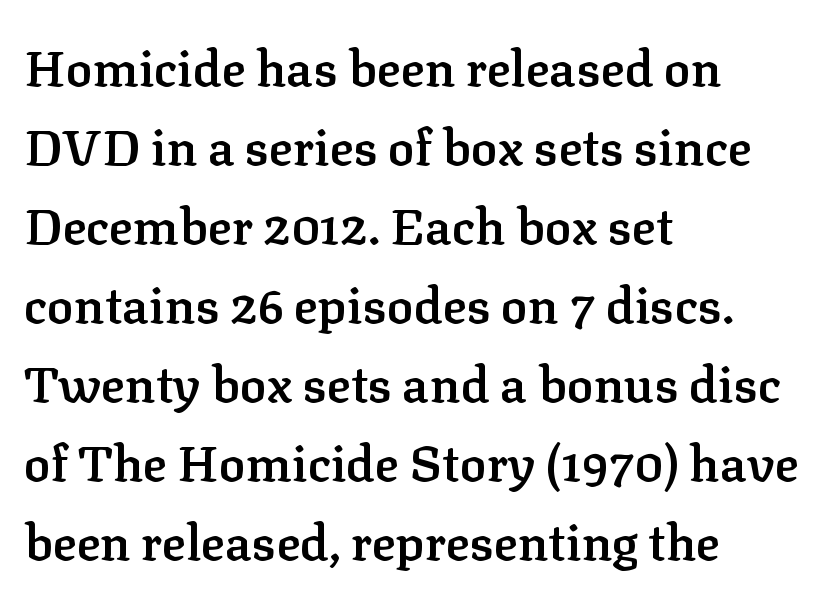
{"serif": "yes", "italic": "no", "bold": "semi", "weight": "semibold", "width": "normal", "stroke_contrast": "low", "x_height": "medium", "monospaced": "no", "underline": "no", "align": "left", "line_spacing": "normal", "line_spacing_ratio": 1.58, "letter_spacing": "normal", "letter_spacing_em": 0.0, "glyph_px": 50}
